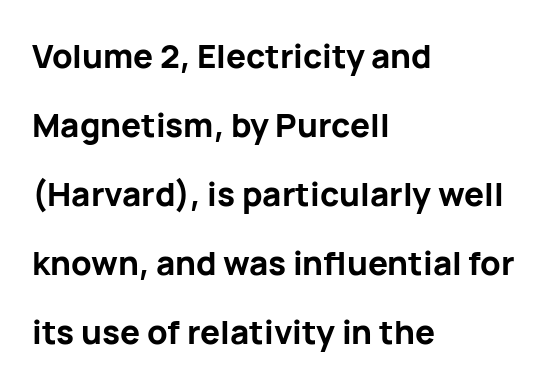
The image shows 33 px bold sans-serif type, upright; set left-aligned, loose line spacing (2.09x), normal letter spacing, not underlined; low stroke contrast and a medium x-height.
